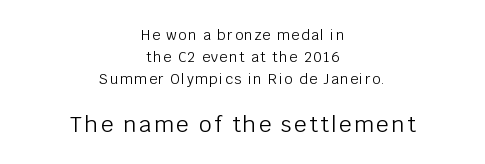
Q: Is the text bold? A: No.
Q: Is the text italic (slanted)? A: No, it is upright.
Q: Is the text underlined? A: No.
Q: How is the paragraph aligned? A: Centered.
Q: Is the spacing between lines tight, normal or loose? A: Normal.
Q: Which block of text is set in a larger size, the first (top) or the second (bottom)? A: The second (bottom) one.
